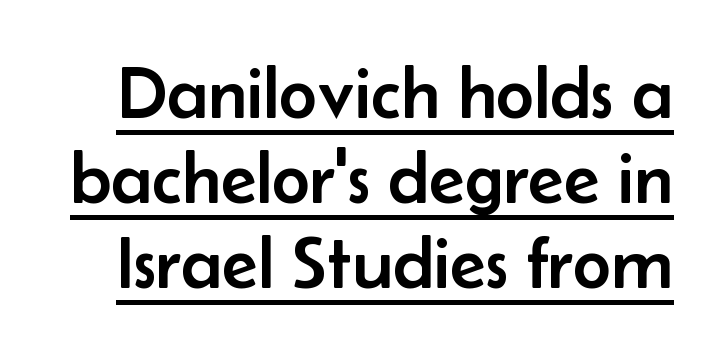
Q: Is the text italic (slanted)? A: No, it is upright.
Q: Is the typeface a serif or a sans-serif typeface? A: Sans-serif.
Q: Is the text underlined? A: Yes.
Q: Is the spacing between letters normal or unusually wide? A: Normal.
Q: Is the spacing between lines tight, normal or loose? A: Tight.
Q: Width (condensed, normal, or wide)? A: Normal.
Q: Stroke contrast? A: Low.
Q: x-height? A: Small.
Q: Monospaced? A: No.
